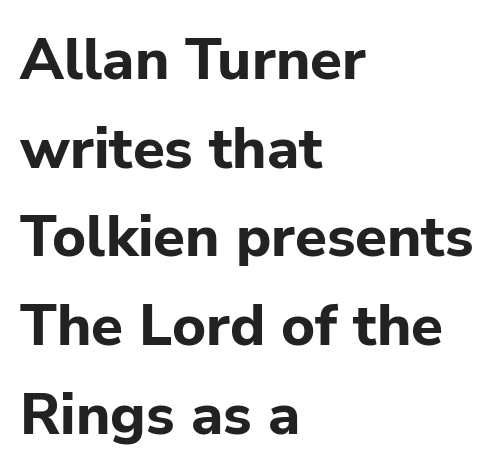
The image shows 58 px bold sans-serif type, upright; set left-aligned, normal line spacing (1.53x), normal letter spacing, not underlined; low stroke contrast and a medium x-height.
